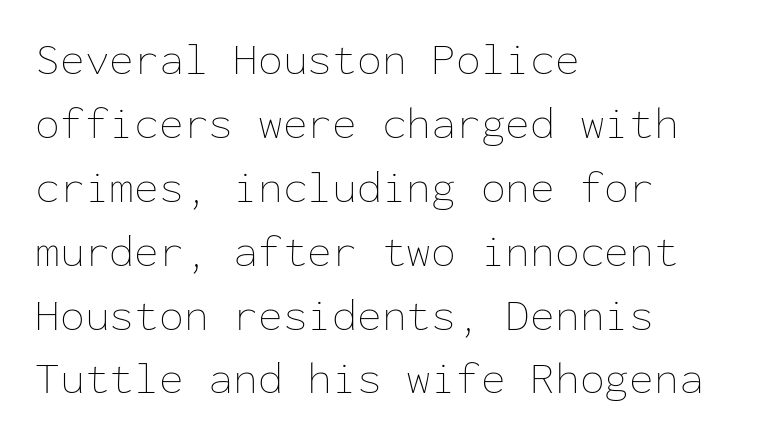
The image shows 45 px thin type, upright, monospaced; set left-aligned, normal line spacing (1.42x), normal letter spacing, not underlined; low stroke contrast and a medium x-height.
